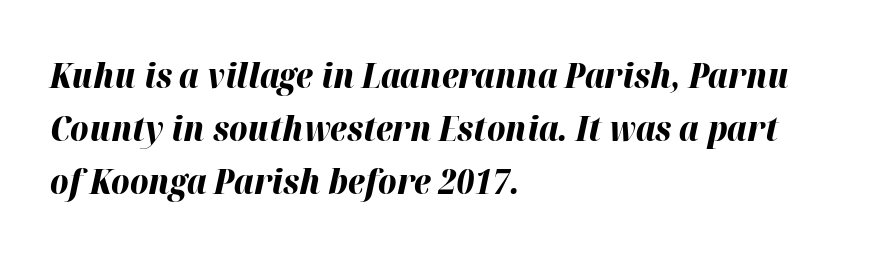
Q: Is the text bold? A: Yes.
Q: Is the text italic (slanted)? A: Yes, it leans right by about 12 degrees.
Q: Is the text underlined? A: No.
Q: How is the paragraph aligned? A: Left-aligned.
Q: Is the spacing between letters normal or unusually wide? A: Normal.
Q: Is the spacing between lines tight, normal or loose? A: Normal.
Q: Width (condensed, normal, or wide)? A: Normal.
Q: Stroke contrast? A: High.
Q: x-height? A: Medium.
Q: Monospaced? A: No.
